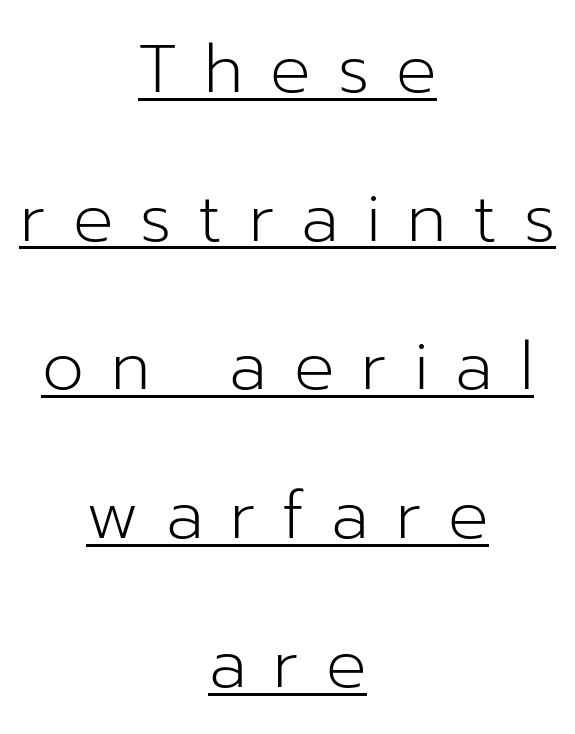
Q: Is the text bold? A: No.
Q: Is the text italic (slanted)? A: No, it is upright.
Q: Is the typeface a serif or a sans-serif typeface? A: Sans-serif.
Q: Is the text underlined? A: Yes.
Q: How is the paragraph aligned? A: Centered.
Q: Is the spacing between letters normal or unusually wide? A: Unusually wide.
Q: Is the spacing between lines tight, normal or loose? A: Loose.
Q: Width (condensed, normal, or wide)? A: Normal.
Q: Stroke contrast? A: Low.
Q: x-height? A: Medium.
Q: Monospaced? A: No.
